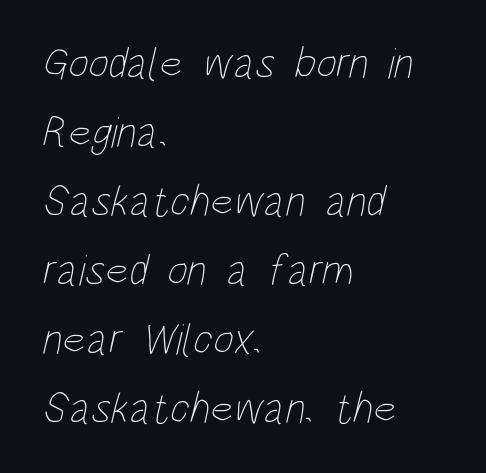
Q: Is the text bold? A: No.
Q: Is the text underlined? A: No.
Q: How is the paragraph aligned? A: Left-aligned.
Q: Is the spacing between letters normal or unusually wide? A: Normal.
Q: Is the spacing between lines tight, normal or loose? A: Normal.
Q: Width (condensed, normal, or wide)? A: Condensed.
Q: Stroke contrast? A: Low.
Q: x-height? A: Large.
Q: Monospaced? A: No.
